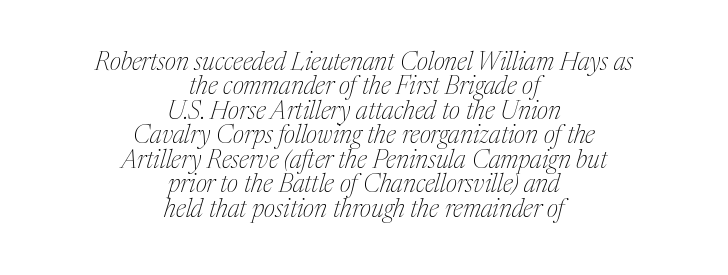
The image shows 25 px text type, italic (leaning right); set centered, tight line spacing (0.98x), normal letter spacing, not underlined.
